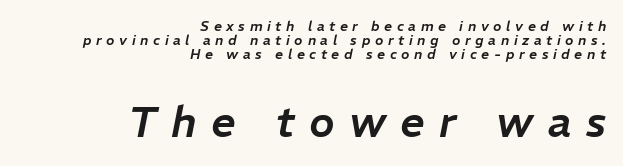
The image shows 43 px text type, italic (leaning right); set right-aligned, tight line spacing (1.01x), unusually wide letter spacing (+0.33 em), not underlined; the second (bottom) block is 3.07x larger; low stroke contrast and a medium x-height.
